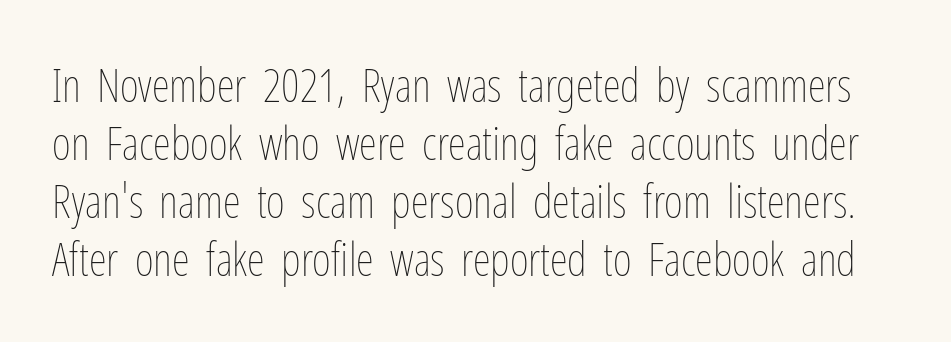
Baseline-to-baseline distance is the conventional proportion of letter height. A typesetter would call this zero additional tracking. Stroke mass is kept to a normal reading level or below. The face used here is proportionally spaced, like ordinary book or web type. The typography opts for an upright posture over an oblique one.
